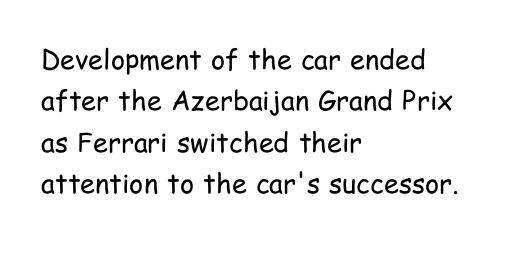
Q: Is the text bold? A: No.
Q: Is the text italic (slanted)? A: No, it is upright.
Q: Is the text underlined? A: No.
Q: How is the paragraph aligned? A: Left-aligned.
Q: Is the spacing between letters normal or unusually wide? A: Normal.
Q: Is the spacing between lines tight, normal or loose? A: Normal.
